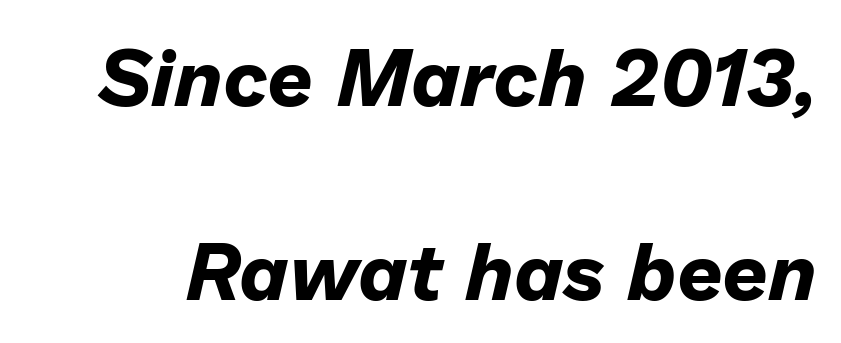
Q: Is the text bold? A: Yes.
Q: Is the text italic (slanted)? A: Yes, it leans right by about 13 degrees.
Q: Is the text underlined? A: No.
Q: Is the spacing between letters normal or unusually wide? A: Normal.
Q: Is the spacing between lines tight, normal or loose? A: Loose.
Q: Width (condensed, normal, or wide)? A: Normal.
Q: Stroke contrast? A: Low.
Q: x-height? A: Medium.
Q: Monospaced? A: No.
